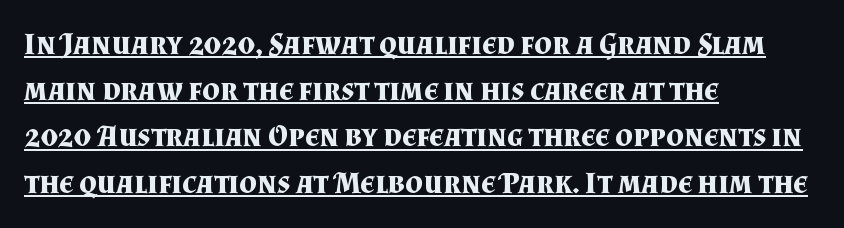
{"serif": "yes", "italic": "no", "bold": "yes", "weight": "bold", "width": "normal", "stroke_contrast": "medium", "x_height": "small", "monospaced": "no", "underline": "yes", "align": "left", "line_spacing": "normal", "line_spacing_ratio": 1.49, "letter_spacing": "normal", "letter_spacing_em": 0.0, "glyph_px": 31}
